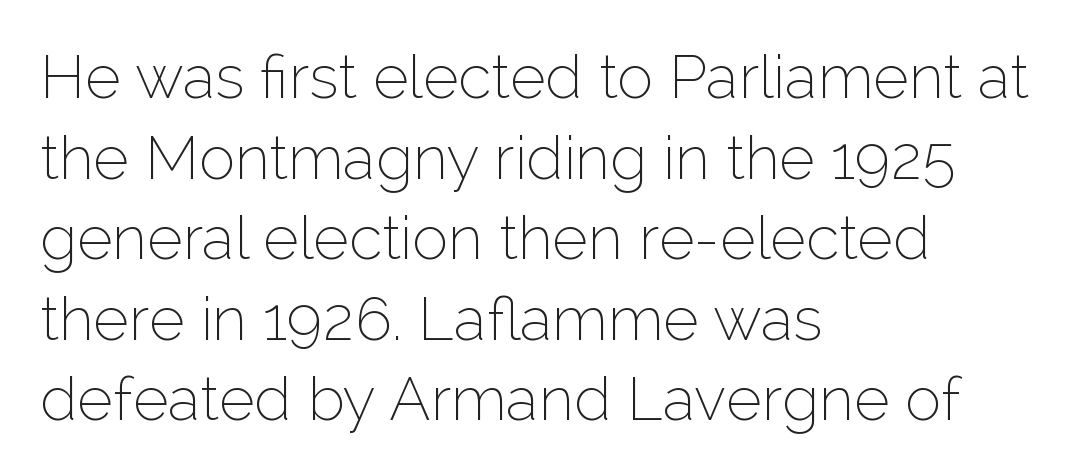
Baseline-to-baseline distance is the conventional proportion of letter height. No extra ink here — the face is not bold. Spacing verdict: proportional, widths tailored to each character. Is the letter spacing exaggerated? No — it looks like the ordinary default. It's the straight-up-and-down kind of type.
